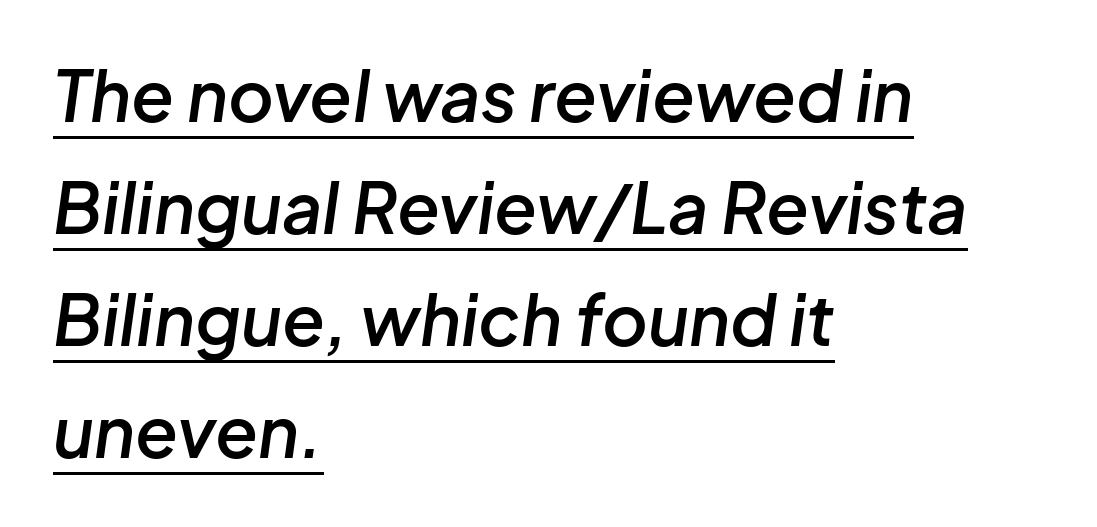
The image shows 70 px semibold type, italic (leaning right); set left-aligned, normal line spacing (1.6x), normal letter spacing, underlined; low stroke contrast and a medium x-height.
